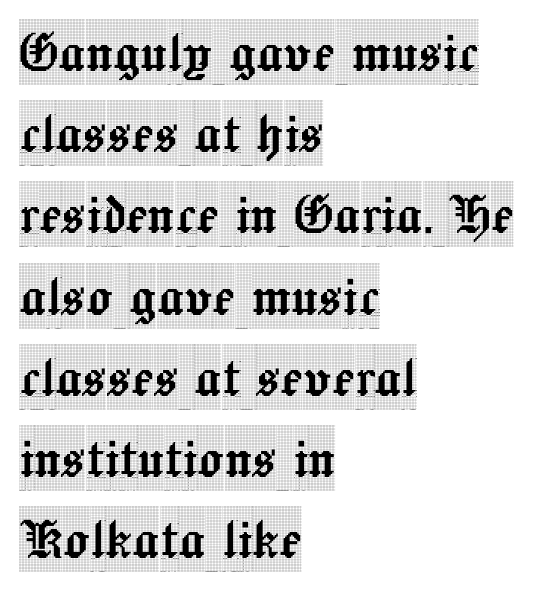
Q: Is the text italic (slanted)? A: No, it is upright.
Q: Is the typeface a serif or a sans-serif typeface? A: Serif.
Q: Is the text underlined? A: No.
Q: How is the paragraph aligned? A: Left-aligned.
Q: Is the spacing between letters normal or unusually wide? A: Normal.
Q: Is the spacing between lines tight, normal or loose? A: Normal.
Q: Width (condensed, normal, or wide)? A: Condensed.
Q: x-height? A: Large.
Q: Monospaced? A: No.
